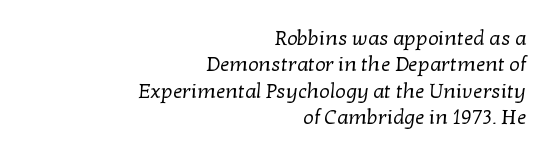
{"bold": "no", "underline": "no", "align": "right", "line_spacing": "normal", "line_spacing_ratio": 1.26, "letter_spacing": "normal", "letter_spacing_em": 0.0, "glyph_px": 21}
